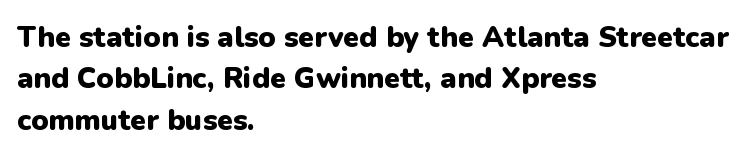
{"serif": "no", "italic": "no", "bold": "yes", "weight": "heavy", "width": "normal", "stroke_contrast": "low", "x_height": "medium", "monospaced": "no", "underline": "no", "align": "left", "line_spacing": "normal", "line_spacing_ratio": 1.43, "letter_spacing": "normal", "letter_spacing_em": 0.0, "glyph_px": 29}
